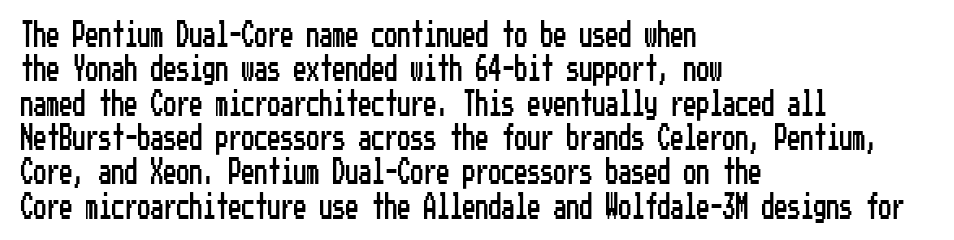
The image shows 26 px text type, upright; set left-aligned, normal line spacing (1.32x), normal letter spacing, not underlined.
